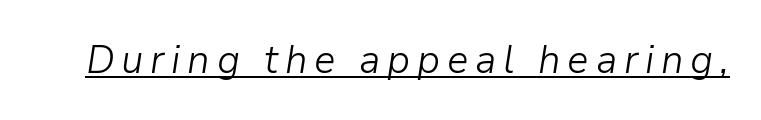
Q: Is the text bold? A: No.
Q: Is the text italic (slanted)? A: Yes, it leans right by about 9 degrees.
Q: Is the text underlined? A: Yes.
Q: Width (condensed, normal, or wide)? A: Normal.
Q: Stroke contrast? A: Low.
Q: x-height? A: Medium.
Q: Monospaced? A: No.
